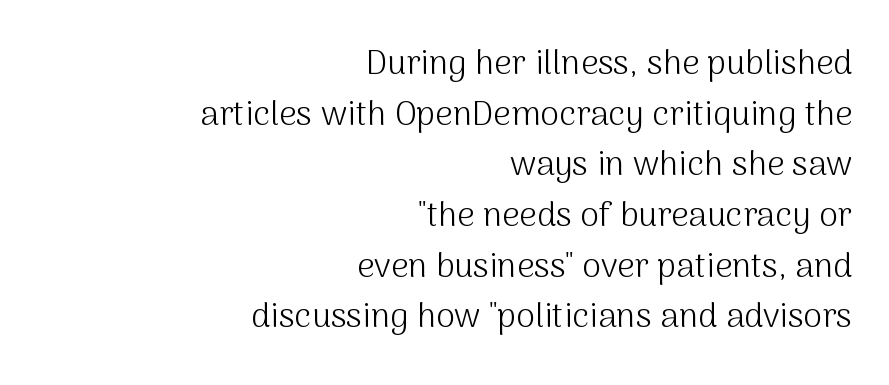
{"serif": "no", "italic": "no", "bold": "no", "weight": "light", "width": "normal", "stroke_contrast": "medium", "x_height": "medium", "monospaced": "no", "underline": "no", "align": "right", "line_spacing": "normal", "line_spacing_ratio": 1.49, "letter_spacing": "normal", "letter_spacing_em": 0.0, "glyph_px": 34}
